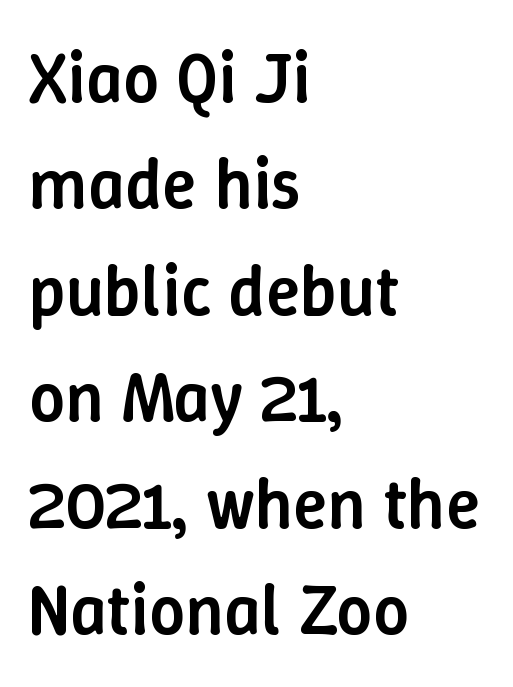
The image shows 71 px semibold type, upright; set left-aligned, normal line spacing (1.5x), normal letter spacing, not underlined; low stroke contrast and a medium x-height.
